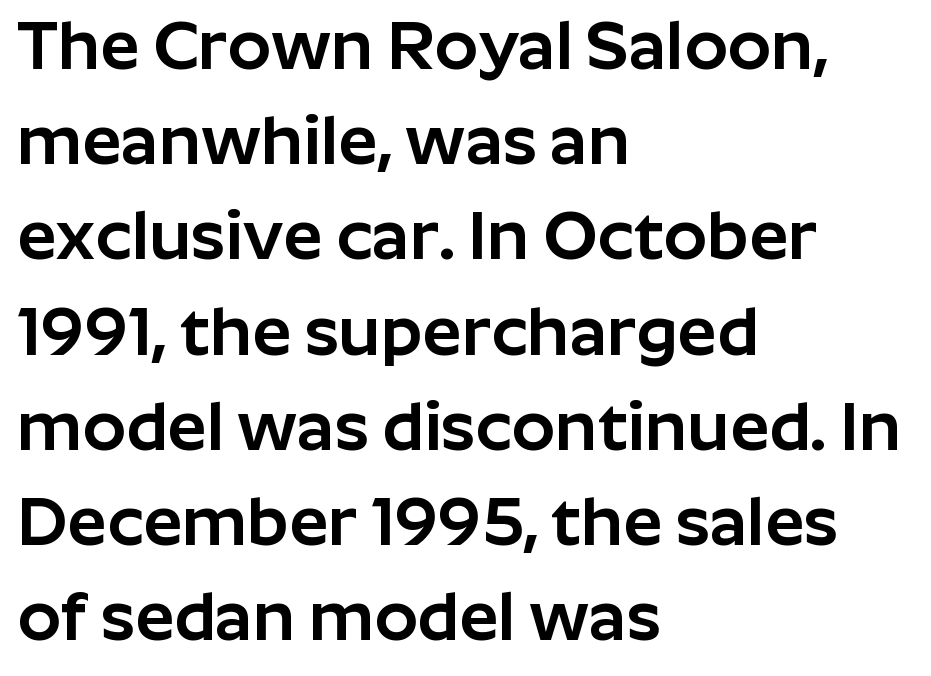
{"serif": "no", "italic": "no", "width": "normal", "stroke_contrast": "low", "x_height": "medium", "monospaced": "no", "underline": "no", "align": "left", "line_spacing": "normal", "line_spacing_ratio": 1.38, "letter_spacing": "normal", "letter_spacing_em": 0.0, "glyph_px": 69}
